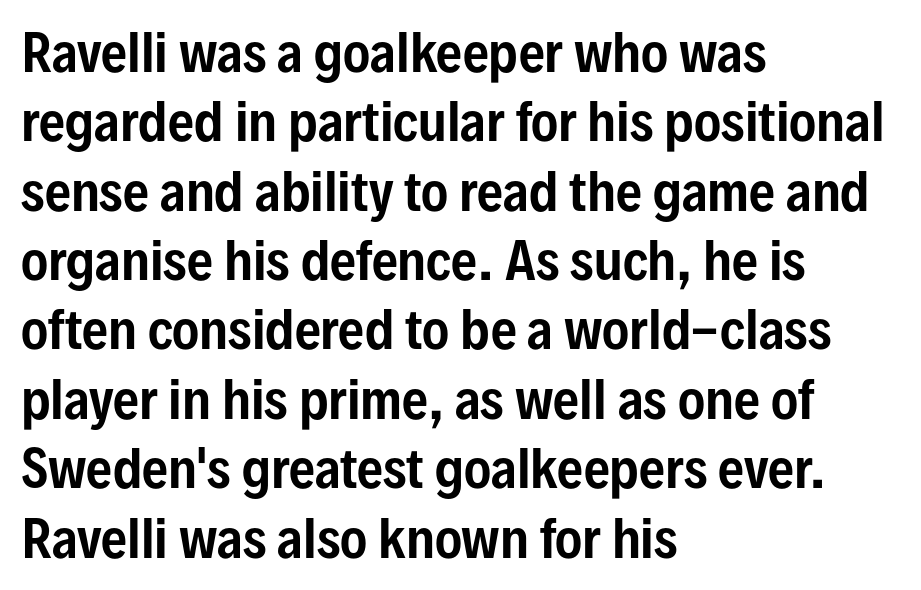
Q: Is the text italic (slanted)? A: No, it is upright.
Q: Is the typeface a serif or a sans-serif typeface? A: Sans-serif.
Q: Is the text underlined? A: No.
Q: How is the paragraph aligned? A: Left-aligned.
Q: Is the spacing between letters normal or unusually wide? A: Normal.
Q: Is the spacing between lines tight, normal or loose? A: Normal.
Q: Width (condensed, normal, or wide)? A: Condensed.
Q: Stroke contrast? A: Low.
Q: x-height? A: Medium.
Q: Monospaced? A: No.
